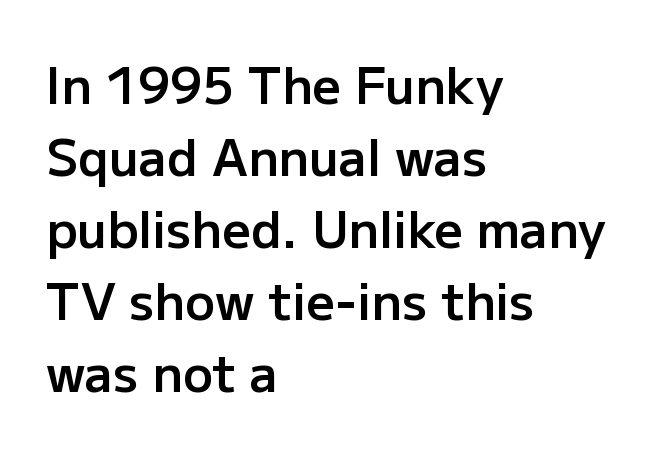
Emphasis by weight is partial: semibold. The font's upright variant was chosen for this text. The gap between lines stays unmarked. Typographically, this falls in the sans-serif category.
